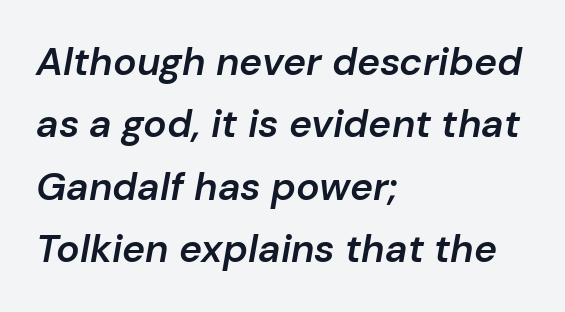
{"italic": "yes", "lean": "right", "slant_degrees": 10, "bold": "semi", "weight": "semibold", "width": "normal", "stroke_contrast": "low", "x_height": "medium", "monospaced": "no", "underline": "no", "align": "left", "line_spacing": "normal", "line_spacing_ratio": 1.6, "letter_spacing": "normal", "letter_spacing_em": 0.0, "glyph_px": 39}
